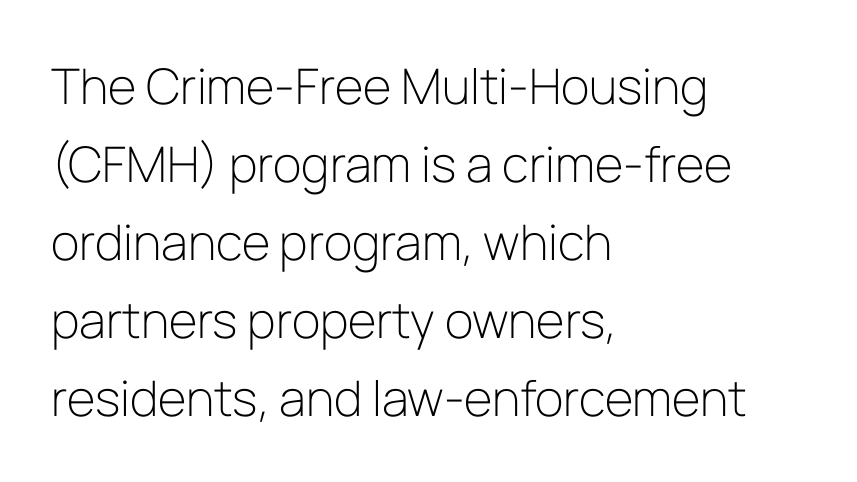
The image shows 49 px light sans-serif type, upright; set left-aligned, normal line spacing (1.59x), normal letter spacing, not underlined; low stroke contrast and a medium x-height.
